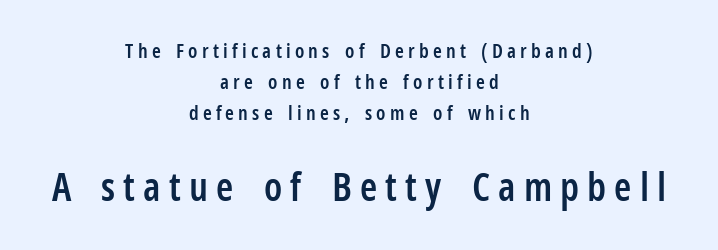
{"serif": "no", "italic": "no", "bold": "semi", "weight": "semibold", "width": "condensed", "stroke_contrast": "low", "x_height": "medium", "monospaced": "no", "underline": "no", "align": "center", "line_spacing": "normal", "line_spacing_ratio": 1.54, "letter_spacing": "wide", "letter_spacing_em": 0.21, "larger_block": "second", "size_ratio": 1.95, "glyph_px": 39}
